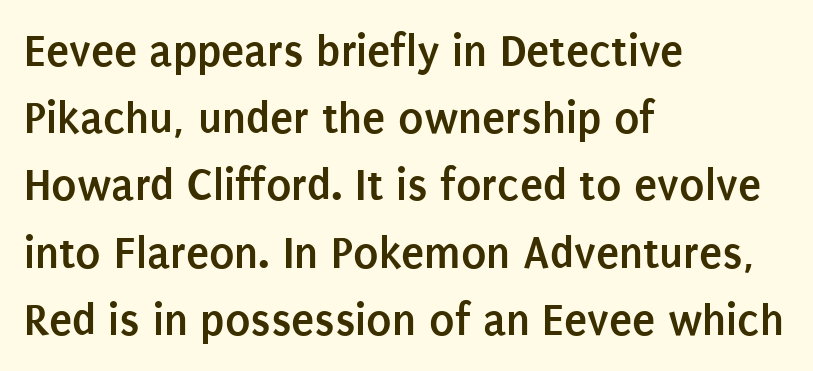
Q: Is the text bold? A: Yes.
Q: Is the text italic (slanted)? A: No, it is upright.
Q: Is the typeface a serif or a sans-serif typeface? A: Sans-serif.
Q: Is the text underlined? A: No.
Q: How is the paragraph aligned? A: Left-aligned.
Q: Is the spacing between letters normal or unusually wide? A: Normal.
Q: Is the spacing between lines tight, normal or loose? A: Normal.
Q: Width (condensed, normal, or wide)? A: Condensed.
Q: Stroke contrast? A: Low.
Q: x-height? A: Large.
Q: Monospaced? A: No.
